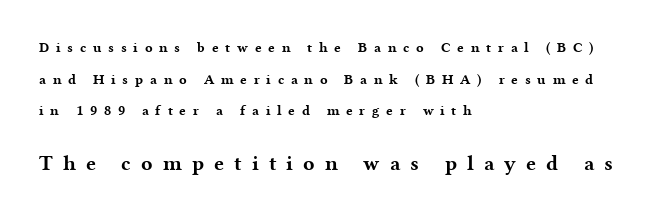
The image shows 21 px bold type, upright; set left-aligned, loose line spacing (2.26x), unusually wide letter spacing (+0.48 em), not underlined; the second (bottom) block is 1.5x larger.
